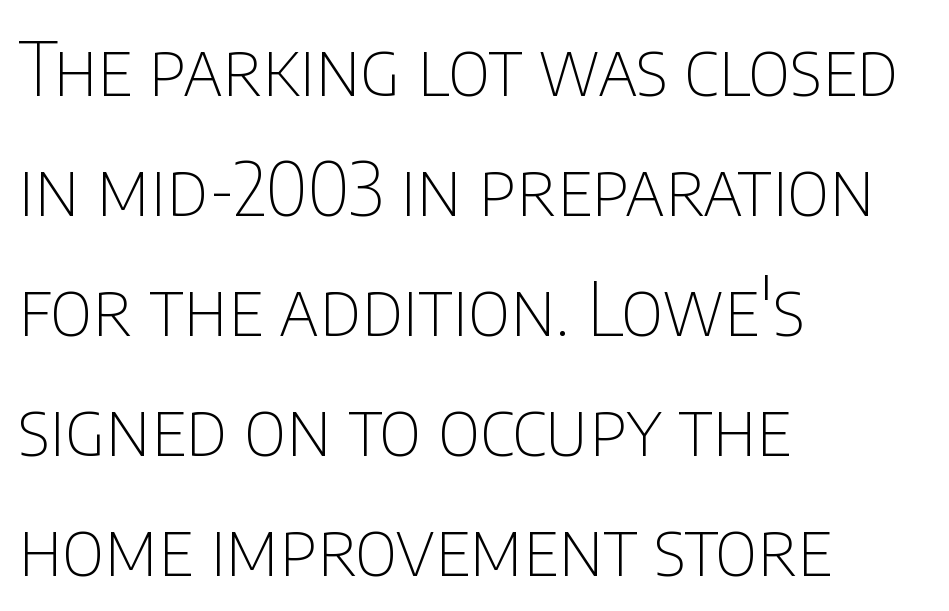
Q: Is the text bold? A: No.
Q: Is the text italic (slanted)? A: No, it is upright.
Q: Is the typeface a serif or a sans-serif typeface? A: Sans-serif.
Q: Is the text underlined? A: No.
Q: How is the paragraph aligned? A: Left-aligned.
Q: Is the spacing between letters normal or unusually wide? A: Normal.
Q: Is the spacing between lines tight, normal or loose? A: Normal.
Q: Width (condensed, normal, or wide)? A: Condensed.
Q: Stroke contrast? A: Low.
Q: x-height? A: Large.
Q: Monospaced? A: No.
